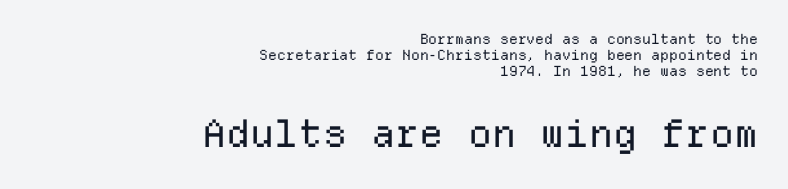
The image shows 38 px regular-weight sans-serif type, upright, monospaced; set right-aligned, line spacing 1.16x, normal letter spacing, not underlined; the second (bottom) block is 2.71x larger; low stroke contrast and a medium x-height.
